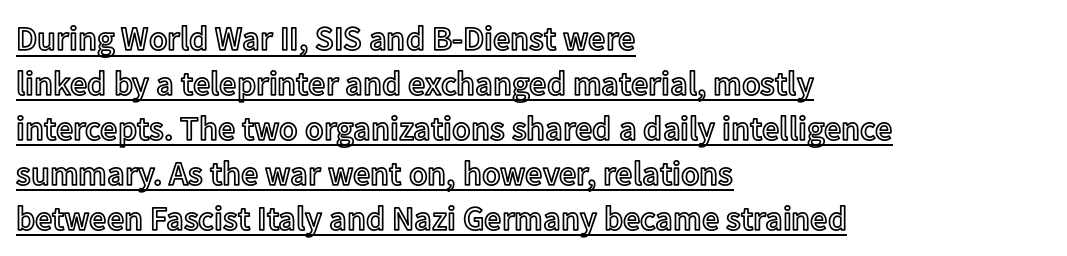
The image shows 34 px text type, upright; set left-aligned, normal line spacing (1.32x), normal letter spacing, underlined; a medium x-height.
